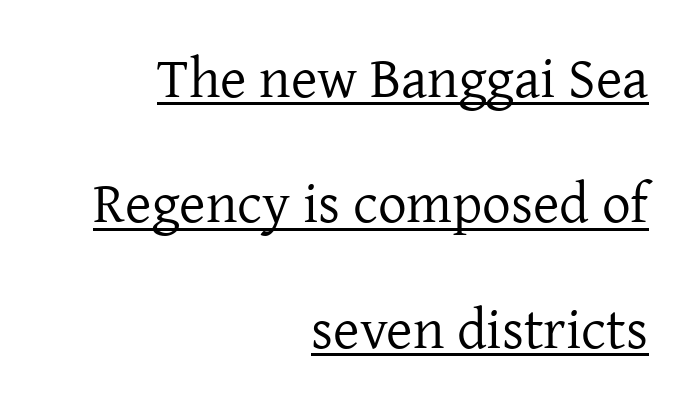
Q: Is the text bold? A: No.
Q: Is the text italic (slanted)? A: No, it is upright.
Q: Is the typeface a serif or a sans-serif typeface? A: Serif.
Q: Is the text underlined? A: Yes.
Q: How is the paragraph aligned? A: Right-aligned.
Q: Is the spacing between letters normal or unusually wide? A: Normal.
Q: Is the spacing between lines tight, normal or loose? A: Loose.
Q: Width (condensed, normal, or wide)? A: Normal.
Q: Stroke contrast? A: Low.
Q: x-height? A: Medium.
Q: Monospaced? A: No.
